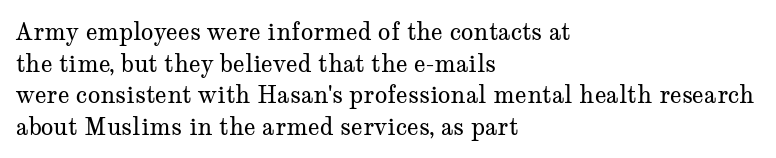
The strokes are not fattened; the text isn't bold. Beneath every word, the page is bare. Every row of glyphs begins at an identical x-position on the left. In terms of posture, this sample is upright.
